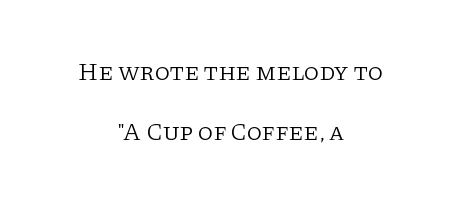
{"italic": "no", "bold": "no", "underline": "no", "align": "center", "line_spacing": "loose", "line_spacing_ratio": 2.42, "letter_spacing": "normal", "letter_spacing_em": 0.0, "glyph_px": 25}
